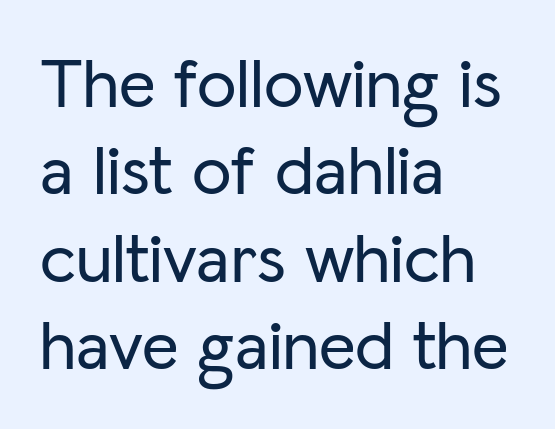
Q: Is the text italic (slanted)? A: No, it is upright.
Q: Is the typeface a serif or a sans-serif typeface? A: Sans-serif.
Q: Is the text underlined? A: No.
Q: How is the paragraph aligned? A: Left-aligned.
Q: Is the spacing between letters normal or unusually wide? A: Normal.
Q: Width (condensed, normal, or wide)? A: Normal.
Q: Stroke contrast? A: Low.
Q: x-height? A: Medium.
Q: Monospaced? A: No.
